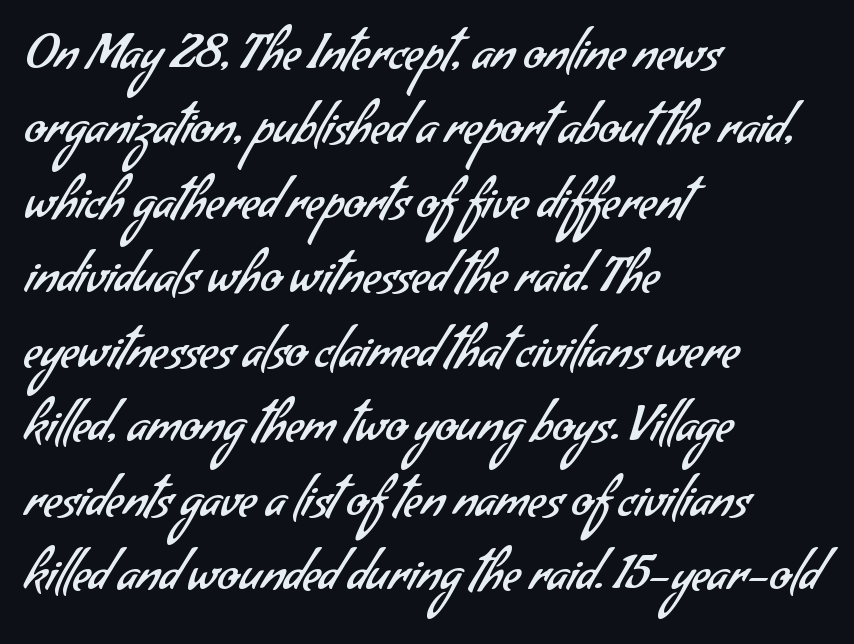
{"serif": "no", "bold": "no", "weight": "regular", "width": "normal", "stroke_contrast": "low", "x_height": "small", "monospaced": "no", "underline": "no", "align": "left", "line_spacing": "normal", "line_spacing_ratio": 1.52, "letter_spacing": "normal", "letter_spacing_em": 0.0, "glyph_px": 49}
